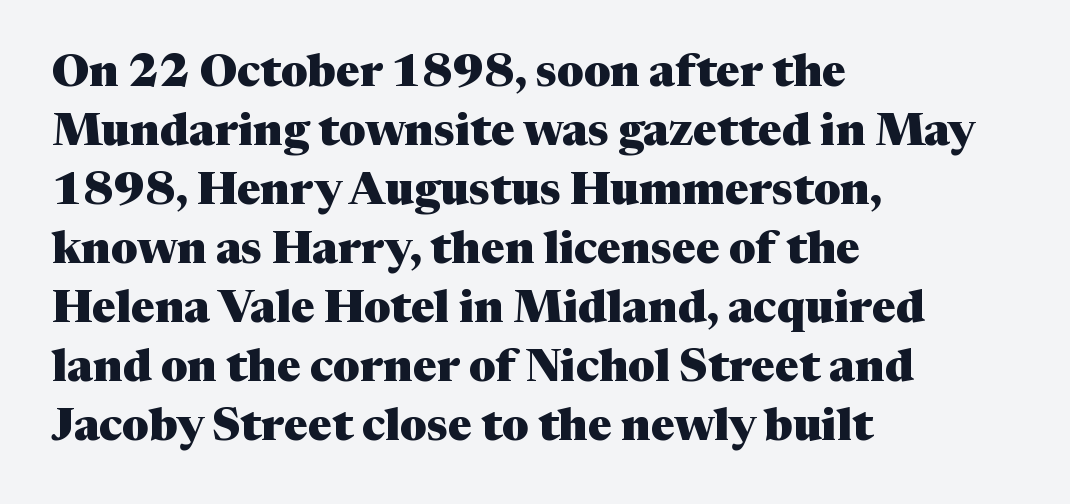
Q: Is the text bold? A: Yes.
Q: Is the text italic (slanted)? A: No, it is upright.
Q: Is the typeface a serif or a sans-serif typeface? A: Serif.
Q: Is the text underlined? A: No.
Q: How is the paragraph aligned? A: Left-aligned.
Q: Is the spacing between letters normal or unusually wide? A: Normal.
Q: Is the spacing between lines tight, normal or loose? A: Normal.
Q: Width (condensed, normal, or wide)? A: Normal.
Q: Stroke contrast? A: Medium.
Q: x-height? A: Medium.
Q: Monospaced? A: No.
